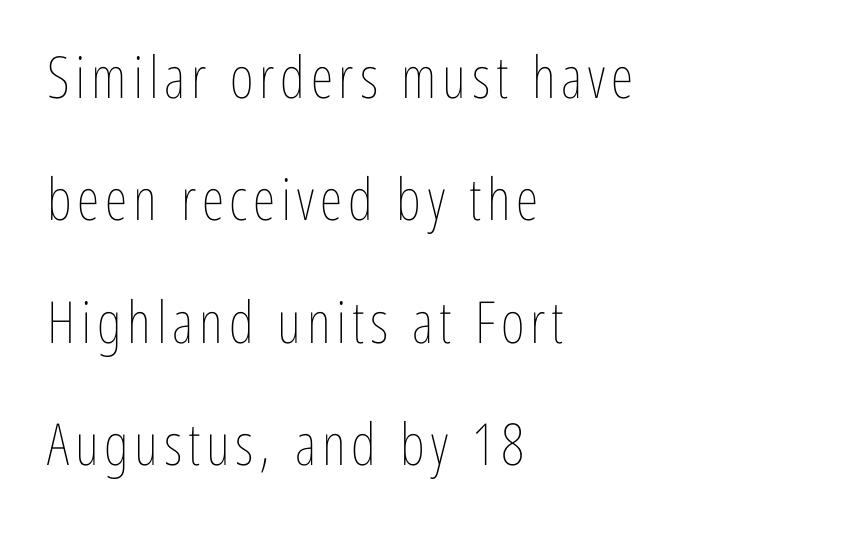
Q: Is the text bold? A: No.
Q: Is the text italic (slanted)? A: No, it is upright.
Q: Is the text underlined? A: No.
Q: How is the paragraph aligned? A: Left-aligned.
Q: Is the spacing between lines tight, normal or loose? A: Loose.
Q: Width (condensed, normal, or wide)? A: Condensed.
Q: Stroke contrast? A: Low.
Q: x-height? A: Medium.
Q: Monospaced? A: No.
